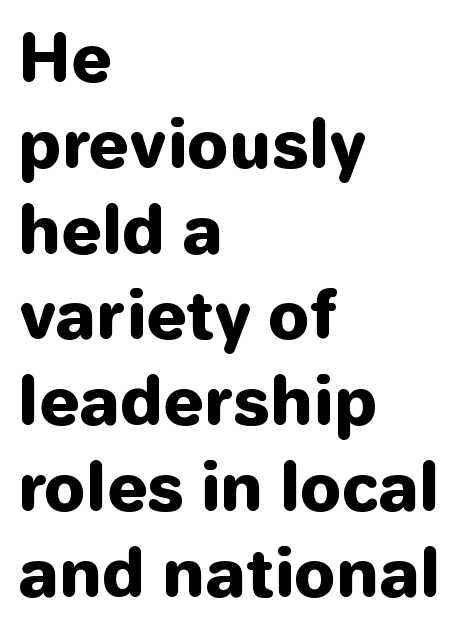
The image shows 65 px heavy sans-serif type, upright; set left-aligned, normal line spacing (1.32x), normal letter spacing, not underlined; low stroke contrast and a medium x-height.
